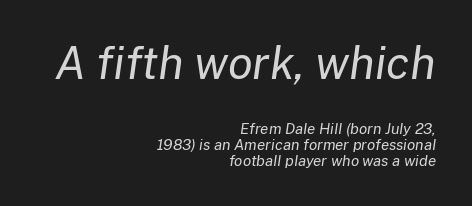
{"italic": "yes", "lean": "right", "slant_degrees": 8, "bold": "no", "weight": "regular", "width": "normal", "stroke_contrast": "low", "x_height": "medium", "monospaced": "no", "underline": "no", "align": "right", "line_spacing": "tight", "line_spacing_ratio": 1.05, "letter_spacing": "normal", "letter_spacing_em": 0.0, "larger_block": "first", "size_ratio": 3.0, "glyph_px": 45}
